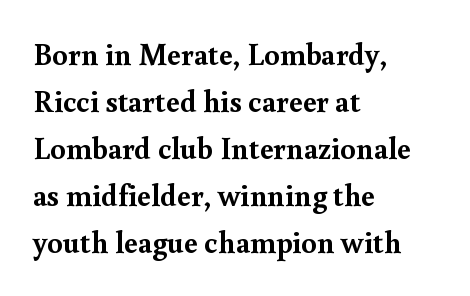
Q: Is the text bold? A: Yes.
Q: Is the text italic (slanted)? A: No, it is upright.
Q: Is the typeface a serif or a sans-serif typeface? A: Serif.
Q: Is the text underlined? A: No.
Q: How is the paragraph aligned? A: Left-aligned.
Q: Is the spacing between letters normal or unusually wide? A: Normal.
Q: Is the spacing between lines tight, normal or loose? A: Normal.
Q: Width (condensed, normal, or wide)? A: Normal.
Q: x-height? A: Small.
Q: Monospaced? A: No.
